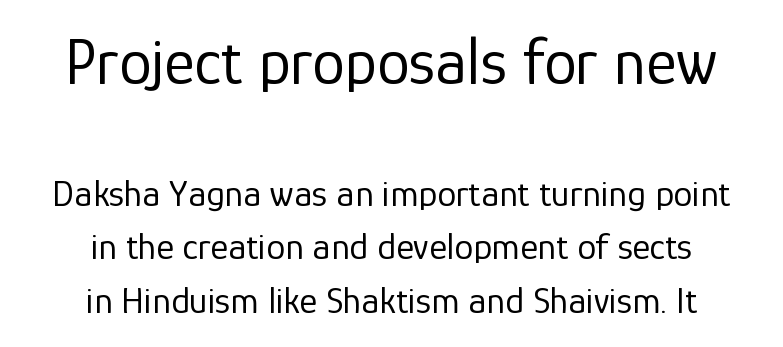
The gap between lines stays unmarked. Is the stroke heavy? The answer is a plain regular-or-lighter. Layout note: lines centered. Notice how descenders clear the ascenders below comfortably — that's standard leading. In this sample the first text group is rendered at the bigger scale.
